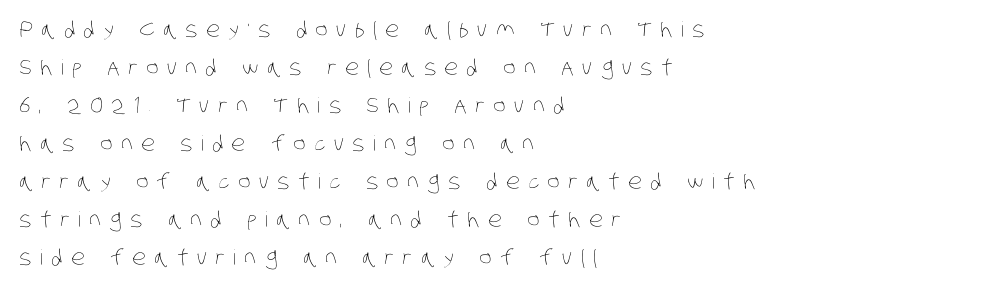
The image shows 21 px text type; set left-aligned, line spacing 1.81x, unusually wide letter spacing (+0.4 em), not underlined.
